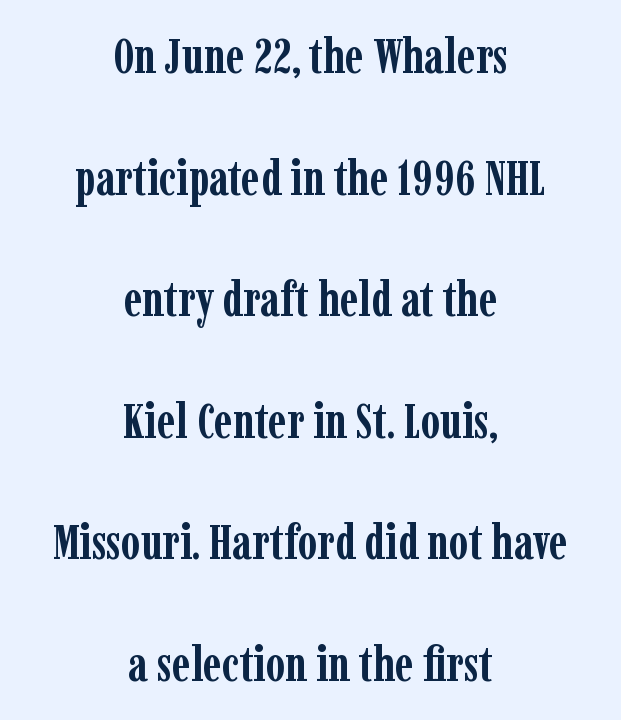
The face used here is seriffed, in the tradition of book romans. A typesetter would call this leading open, well beyond the default. Proportional: the letters do not fall into vertical columns. Is there any slant? The stems are plumb. Clear beneath every line of the passage. You could call the tracking neutral — neither tight nor loose.
